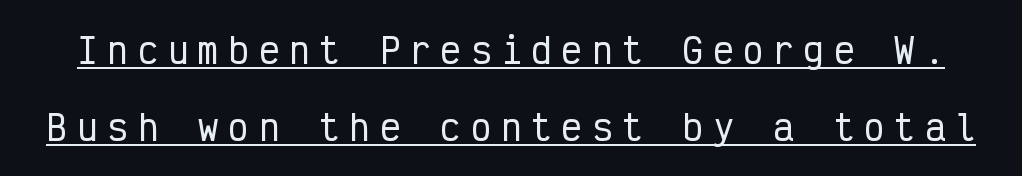
Q: Is the text italic (slanted)? A: No, it is upright.
Q: Is the typeface a serif or a sans-serif typeface? A: Sans-serif.
Q: Is the text underlined? A: Yes.
Q: Is the spacing between letters normal or unusually wide? A: Unusually wide.
Q: Is the spacing between lines tight, normal or loose? A: Loose.
Q: Width (condensed, normal, or wide)? A: Condensed.
Q: Stroke contrast? A: Low.
Q: x-height? A: Medium.
Q: Monospaced? A: Yes.
